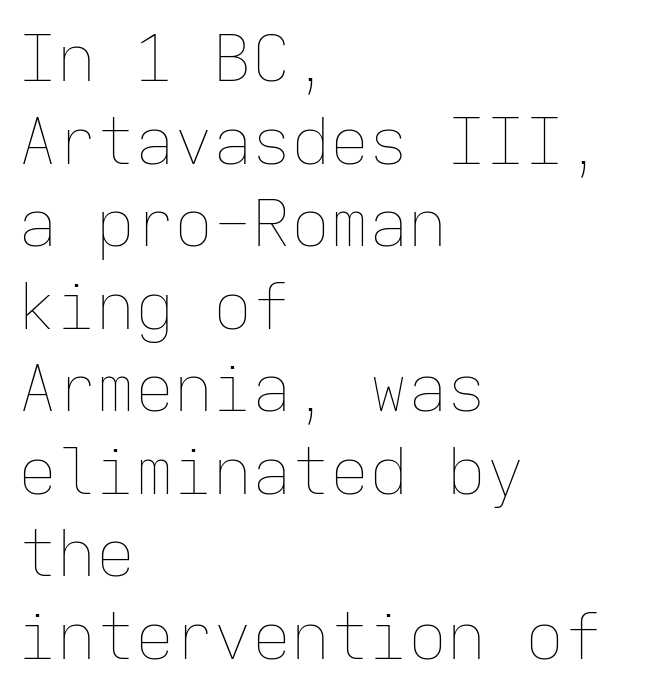
The image shows 65 px thin type, upright, monospaced; set left-aligned, normal line spacing (1.27x), normal letter spacing, not underlined; low stroke contrast and a medium x-height.
